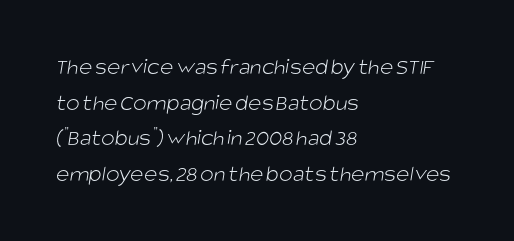
The image shows 23 px text type; set left-aligned, normal line spacing (1.55x), normal letter spacing, not underlined.
